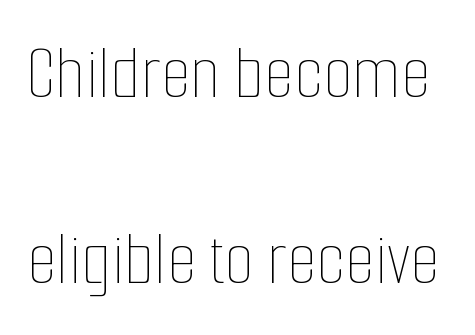
Q: Is the text bold? A: No.
Q: Is the text italic (slanted)? A: No, it is upright.
Q: Is the text underlined? A: No.
Q: Is the spacing between letters normal or unusually wide? A: Normal.
Q: Is the spacing between lines tight, normal or loose? A: Loose.
Q: Width (condensed, normal, or wide)? A: Condensed.
Q: Stroke contrast? A: Low.
Q: x-height? A: Medium.
Q: Monospaced? A: No.
